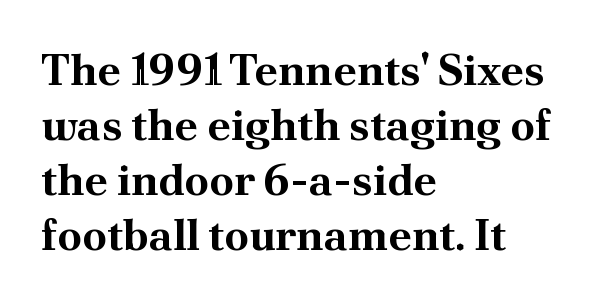
A bare baseline throughout the passage. Spacing between characters is what you'd get straight out of the box. Is there any slant? The stems are plumb. Each letter keeps its own natural width here, so spacing adapts to shape. Typesetter's note: full bold, strokes at maximum text heaviness. The passage shown is typeset with a serif family.
